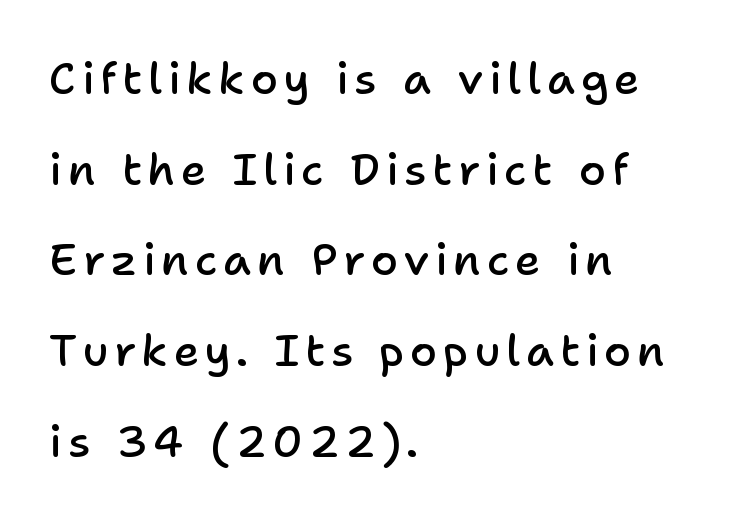
Q: Is the text bold? A: Semi-bold.
Q: Is the text italic (slanted)? A: No, it is upright.
Q: Is the typeface a serif or a sans-serif typeface? A: Sans-serif.
Q: Is the text underlined? A: No.
Q: How is the paragraph aligned? A: Left-aligned.
Q: Is the spacing between lines tight, normal or loose? A: Loose.
Q: Width (condensed, normal, or wide)? A: Normal.
Q: Stroke contrast? A: Low.
Q: x-height? A: Medium.
Q: Monospaced? A: No.
